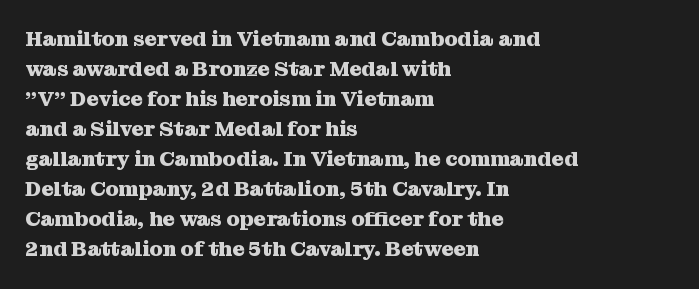
Q: Is the text bold? A: Yes.
Q: Is the text italic (slanted)? A: No, it is upright.
Q: Is the text underlined? A: No.
Q: How is the paragraph aligned? A: Left-aligned.
Q: Is the spacing between letters normal or unusually wide? A: Normal.
Q: Is the spacing between lines tight, normal or loose? A: Normal.
